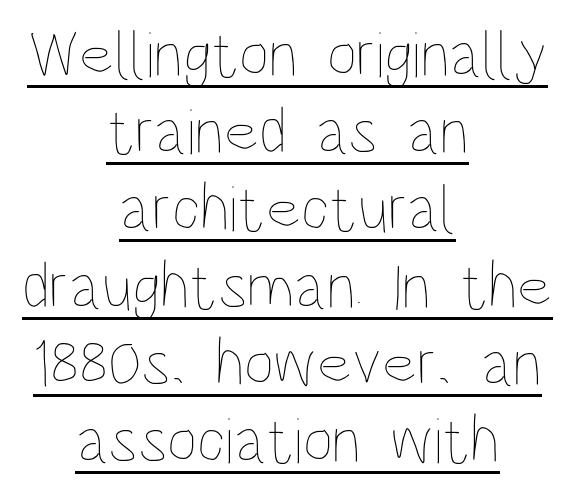
The image shows 66 px thin, condensed type, upright; set centered, line spacing 1.17x, normal letter spacing, underlined; low stroke contrast and a large x-height.
